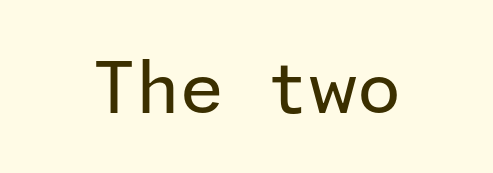
Q: Is the text bold? A: No.
Q: Is the text italic (slanted)? A: No, it is upright.
Q: Is the typeface a serif or a sans-serif typeface? A: Sans-serif.
Q: Is the text underlined? A: No.
Q: Is the spacing between letters normal or unusually wide? A: Normal.
Q: Width (condensed, normal, or wide)? A: Normal.
Q: Stroke contrast? A: Low.
Q: x-height? A: Medium.
